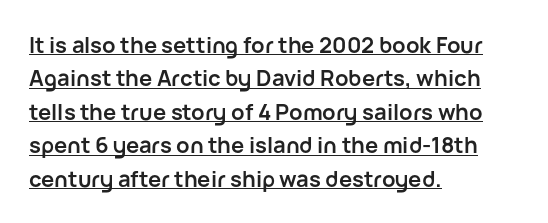
Rows of type keep a routine distance in the vertical direction. One-word summary of the alignment: left. Strokes here are thick enough to call this a true bold. A typesetter would call this zero additional tracking.
